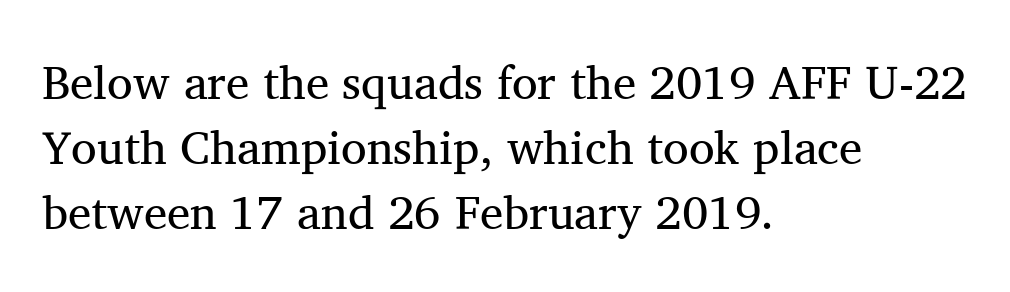
The rendering uses natural spacing where letterforms have individual widths. Baseline-to-baseline distance is the conventional proportion of letter height. Type style note: has serifs. Descender tails drop into unmarked territory. Each word holds together tightly as a unit, with standard inter-letter gaps. Caption: face not bold, strokes unweighted.
